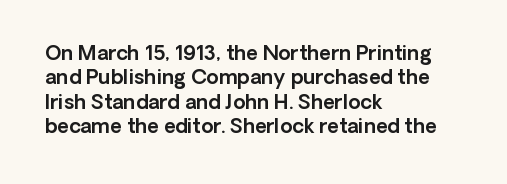
Look at the tracking — it's just the regular setting, nothing added. Horizontal alignment here is leftward, the default for most running prose. Clear beneath every line of the passage. Unlike italic type, these characters show no tilt at all.
